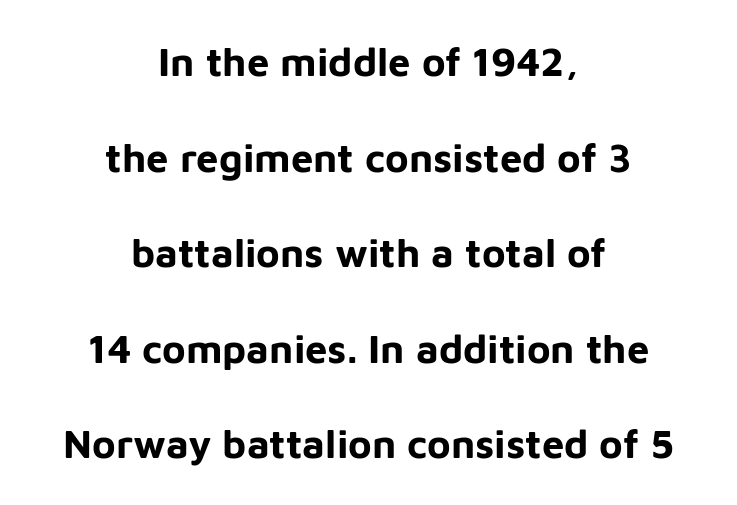
Q: Is the text bold? A: Yes.
Q: Is the text italic (slanted)? A: No, it is upright.
Q: Is the typeface a serif or a sans-serif typeface? A: Sans-serif.
Q: Is the text underlined? A: No.
Q: How is the paragraph aligned? A: Centered.
Q: Is the spacing between letters normal or unusually wide? A: Normal.
Q: Is the spacing between lines tight, normal or loose? A: Loose.
Q: Width (condensed, normal, or wide)? A: Normal.
Q: Stroke contrast? A: Low.
Q: x-height? A: Medium.
Q: Monospaced? A: No.
